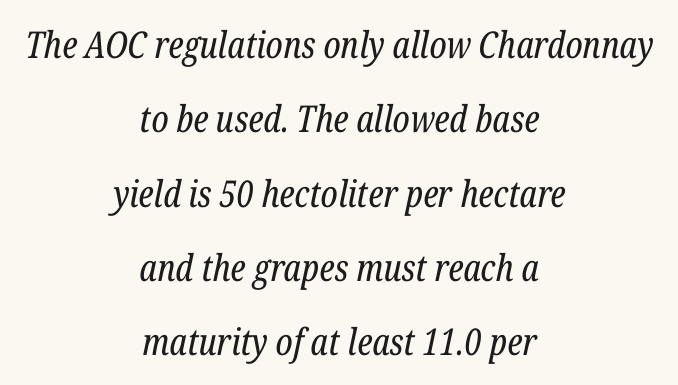
{"serif": "yes", "italic": "yes", "lean": "right", "slant_degrees": 12, "bold": "no", "weight": "regular", "width": "condensed", "stroke_contrast": "low", "x_height": "medium", "monospaced": "no", "underline": "no", "align": "center", "line_spacing": "loose", "line_spacing_ratio": 2.01, "letter_spacing": "normal", "letter_spacing_em": 0.0, "glyph_px": 37}
